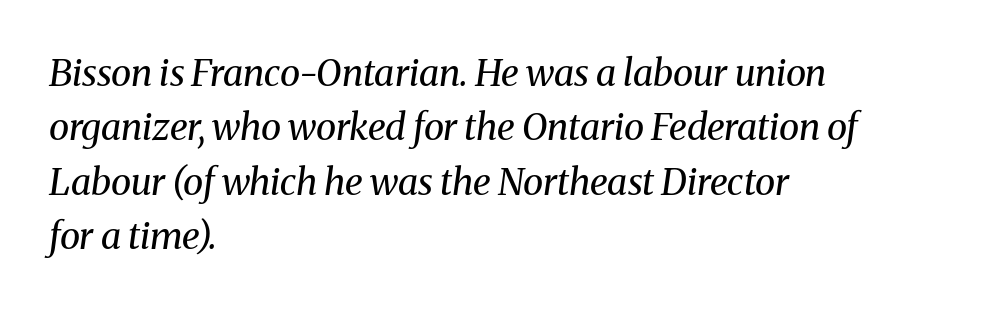
The glyphs in this specimen are seriffed. A typesetter would call this zero additional tracking. Looks like regular typesetting: each glyph gets only the width it needs. The passage shown is not bold in any degree. The baseline area is clear.
